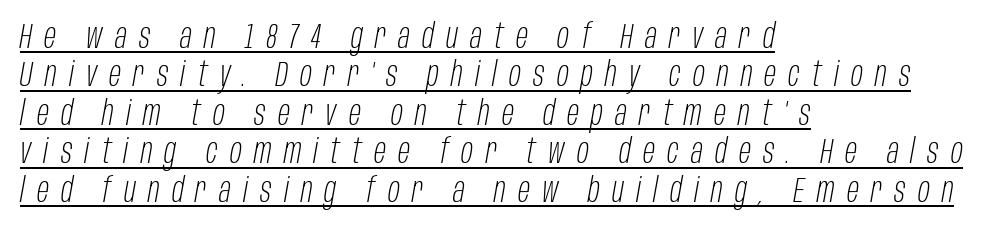
{"italic": "yes", "lean": "right", "slant_degrees": 10, "bold": "no", "weight": "light", "width": "condensed", "stroke_contrast": "low", "x_height": "large", "monospaced": "no", "underline": "yes", "align": "left", "line_spacing": "tight", "line_spacing_ratio": 1.1, "letter_spacing": "wide", "letter_spacing_em": 0.35, "glyph_px": 35}
